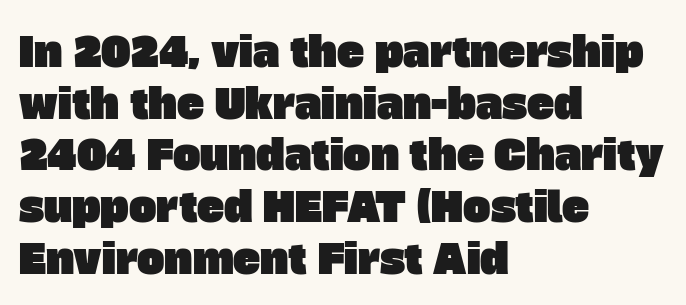
{"serif": "no", "width": "normal", "stroke_contrast": "low", "x_height": "large", "monospaced": "no", "underline": "no", "align": "left", "line_spacing": "normal", "line_spacing_ratio": 1.26, "letter_spacing": "normal", "letter_spacing_em": 0.0, "glyph_px": 41}
